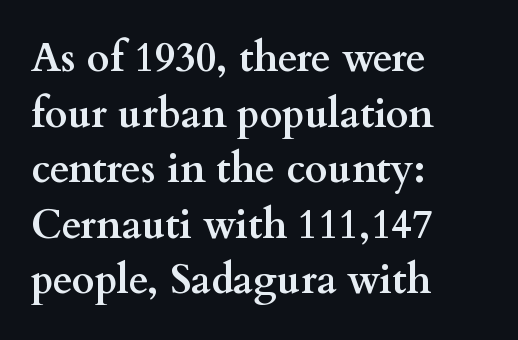
{"serif": "yes", "italic": "no", "bold": "yes", "weight": "semibold", "width": "wide", "stroke_contrast": "medium", "x_height": "small", "monospaced": "no", "underline": "no", "align": "left", "line_spacing": "normal", "line_spacing_ratio": 1.39, "letter_spacing": "normal", "letter_spacing_em": 0.0, "glyph_px": 40}
